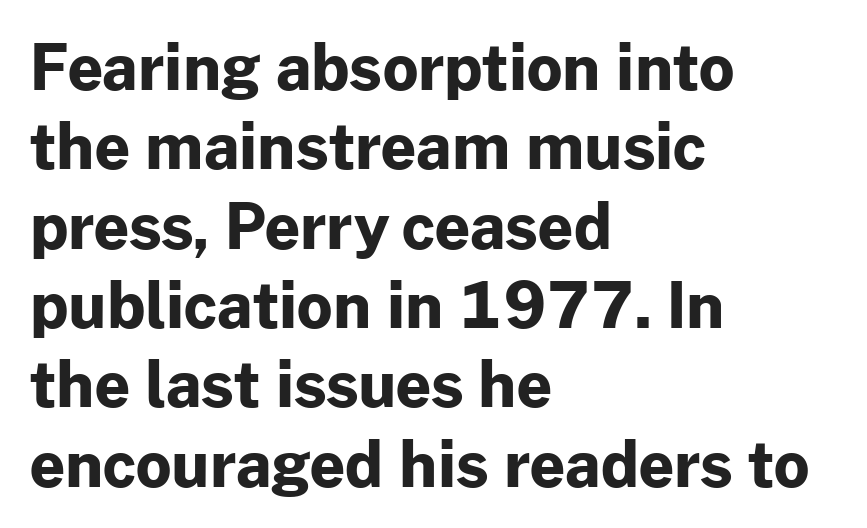
{"serif": "no", "italic": "no", "bold": "yes", "weight": "bold", "width": "normal", "stroke_contrast": "low", "x_height": "medium", "monospaced": "no", "underline": "no", "align": "left", "line_spacing": "normal", "line_spacing_ratio": 1.28, "letter_spacing": "normal", "letter_spacing_em": 0.0, "glyph_px": 62}
